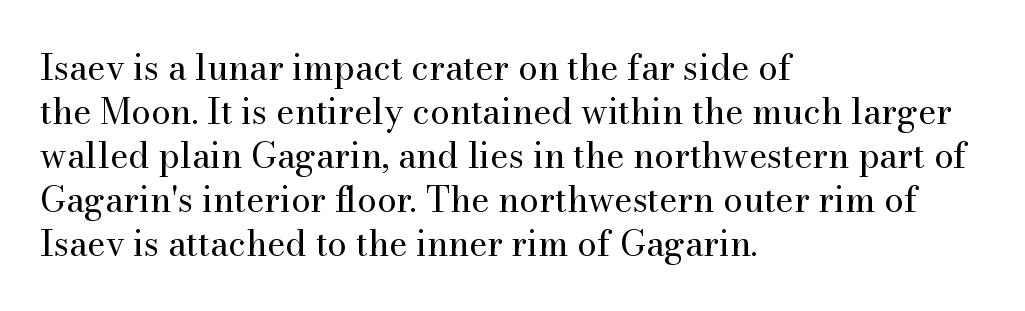
The image shows 35 px regular-weight serif type, upright; set left-aligned, normal line spacing (1.26x), normal letter spacing, not underlined; medium stroke contrast and a small x-height.
